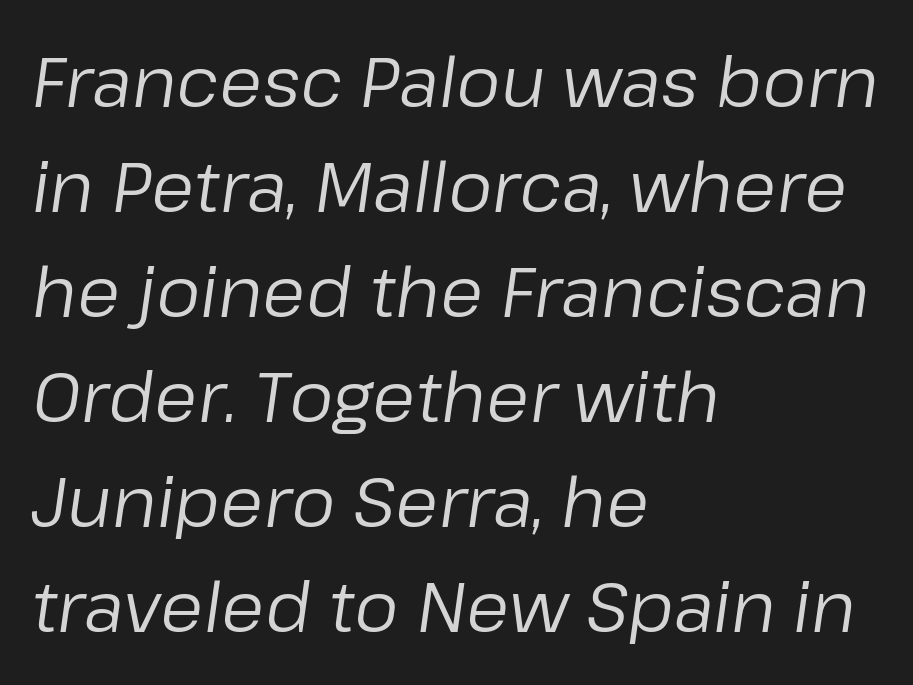
The image shows 70 px regular-weight type, italic (leaning right); set left-aligned, normal line spacing (1.5x), normal letter spacing, not underlined; low stroke contrast and a medium x-height.
